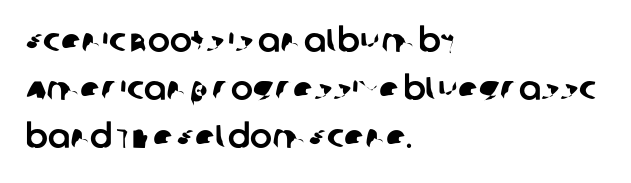
Where is the straight margin? On the left. How are the letters spaced? Ordinarily, with no added tracking. The passage shown is typeset with a sans-serif family. Lines of text with bare space underneath.
